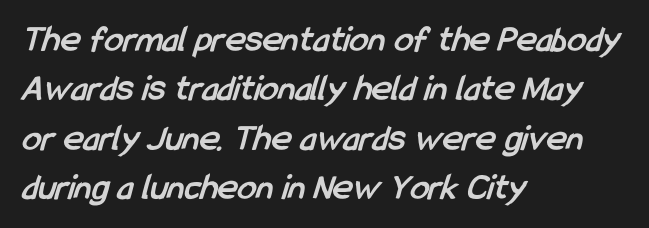
{"serif": "no", "bold": "yes", "weight": "semibold", "width": "condensed", "stroke_contrast": "low", "x_height": "medium", "monospaced": "no", "underline": "no", "align": "left", "line_spacing": "normal", "line_spacing_ratio": 1.3, "letter_spacing": "normal", "letter_spacing_em": 0.0, "glyph_px": 38}
